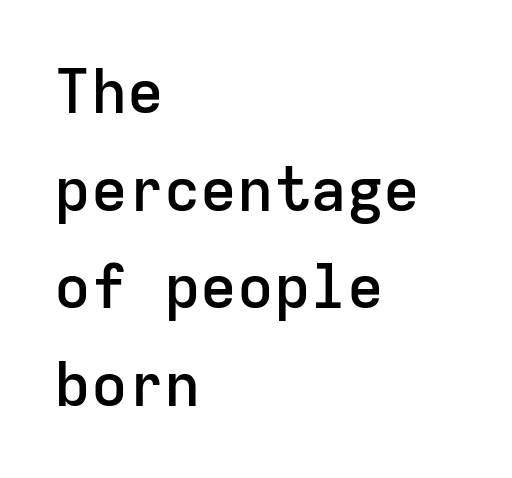
The image shows 61 px semibold sans-serif type, upright, monospaced; set left-aligned, normal line spacing (1.6x), normal letter spacing, not underlined; low stroke contrast and a medium x-height.
